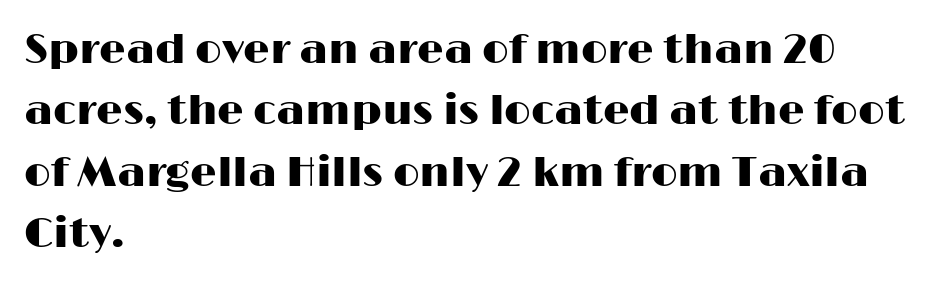
The image shows 42 px wide sans-serif type, upright; set left-aligned, normal line spacing (1.46x), normal letter spacing, not underlined; high stroke contrast and a medium x-height.
